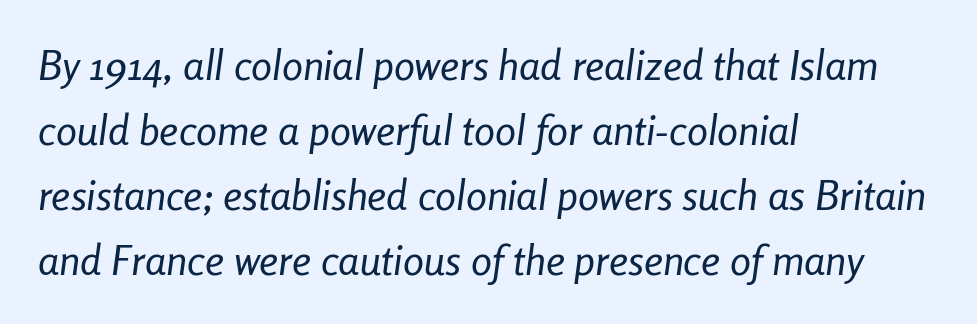
The line texture is even and compact thanks to regular tracking. Honestly, there is no underline to notice here at all. Weight: regular or lighter. Compared with ordinary roman type, these characters are visibly tilted. Spacing verdict: proportional, widths tailored to each character. Leading matches the norm, producing a regular column.
